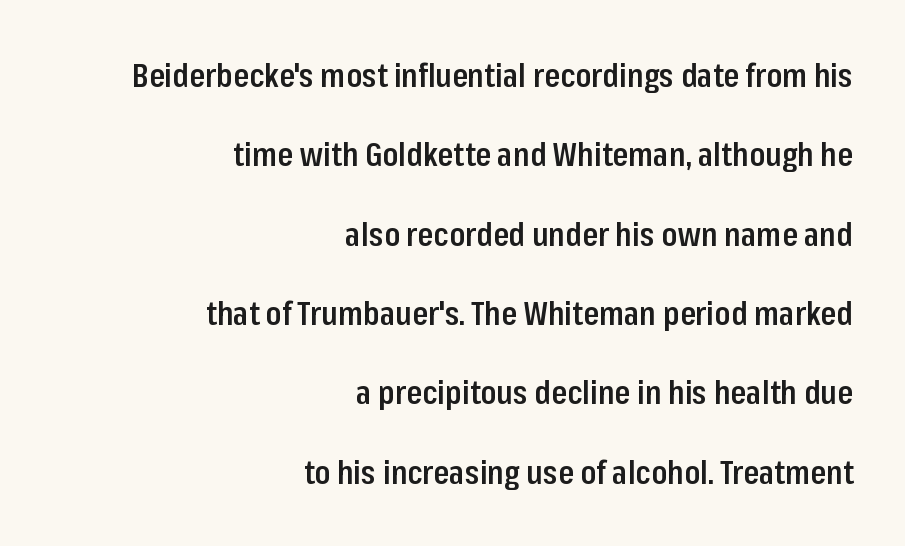
Q: Is the text bold? A: Semi-bold.
Q: Is the text italic (slanted)? A: No, it is upright.
Q: Is the typeface a serif or a sans-serif typeface? A: Sans-serif.
Q: Is the text underlined? A: No.
Q: How is the paragraph aligned? A: Right-aligned.
Q: Is the spacing between letters normal or unusually wide? A: Normal.
Q: Is the spacing between lines tight, normal or loose? A: Loose.
Q: Width (condensed, normal, or wide)? A: Condensed.
Q: Stroke contrast? A: Low.
Q: x-height? A: Medium.
Q: Monospaced? A: No.
